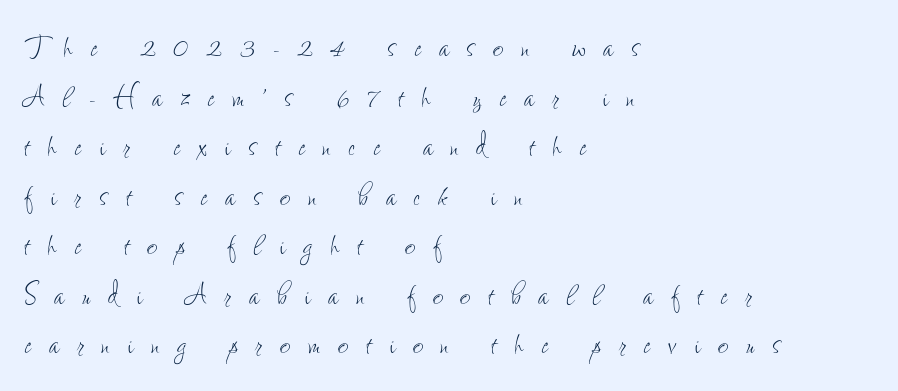
Look at the tracking — it's clearly loosened, letters drifting apart. Underline: absent. No heavy texture on the line: the type isn't bold.
